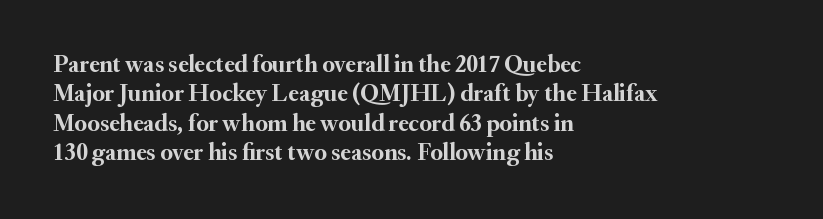
The image shows 24 px bold type, upright; set left-aligned, line spacing 1.22x, normal letter spacing, not underlined.
